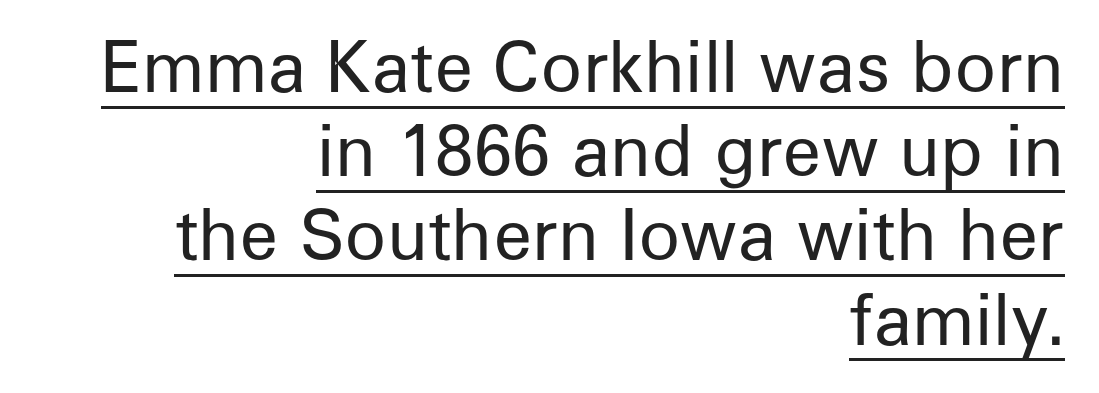
{"serif": "no", "italic": "no", "bold": "no", "weight": "regular", "width": "normal", "stroke_contrast": "low", "x_height": "medium", "monospaced": "no", "underline": "yes", "align": "right", "line_spacing_ratio": 1.22, "letter_spacing": "normal", "letter_spacing_em": 0.0, "glyph_px": 69}
